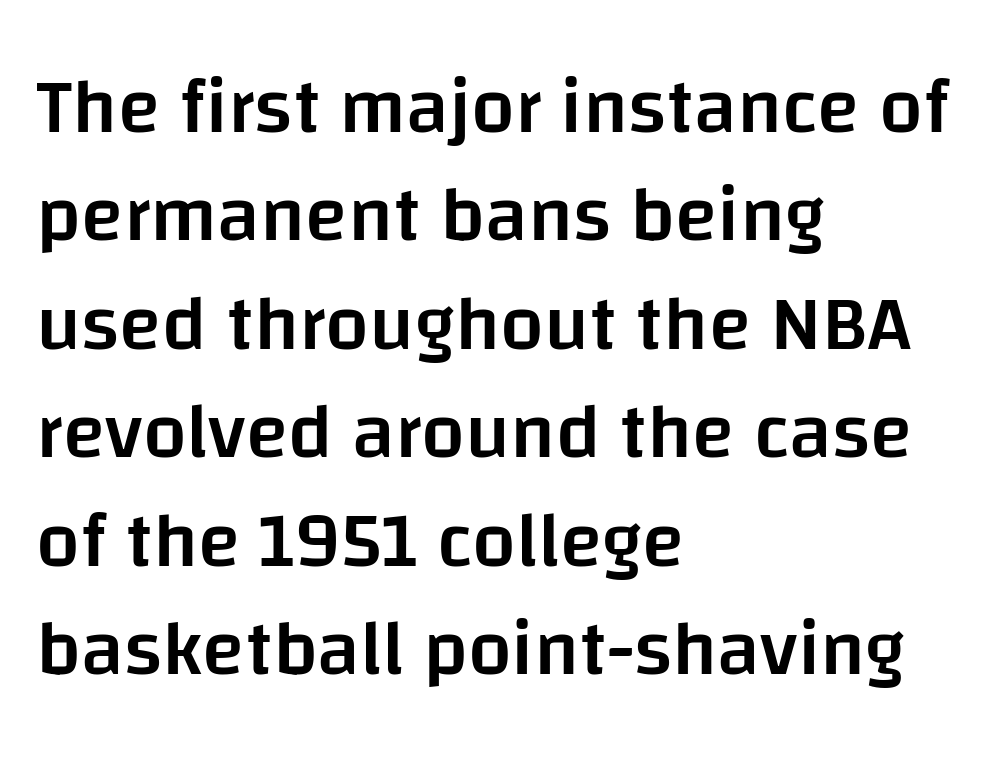
{"serif": "no", "italic": "no", "bold": "semi", "weight": "semibold", "width": "normal", "stroke_contrast": "low", "x_height": "large", "monospaced": "no", "underline": "no", "align": "left", "line_spacing": "normal", "line_spacing_ratio": 1.39, "letter_spacing": "normal", "letter_spacing_em": 0.0, "glyph_px": 78}
